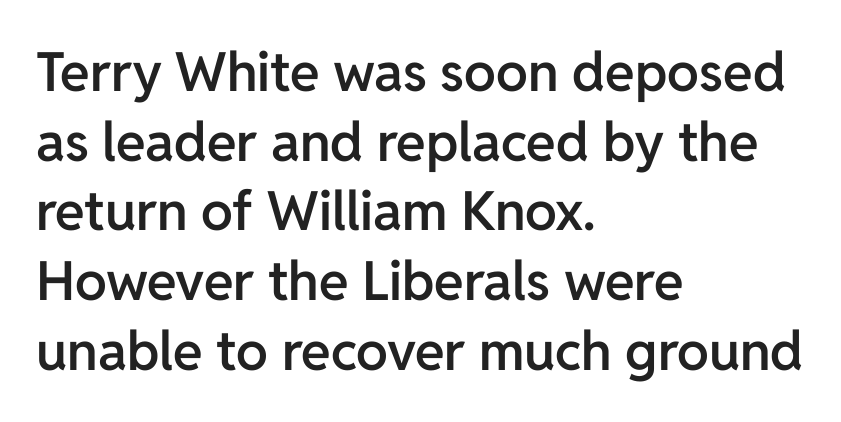
The letters sit at their default tracking, neither squeezed nor spread. The glyphs are unaccompanied by any horizontal stroke below them. What's the leading like? Ordinary, nothing unusual. Layout note: lines flush left. Letterform terminals end flat and unadorned throughout the passage.
